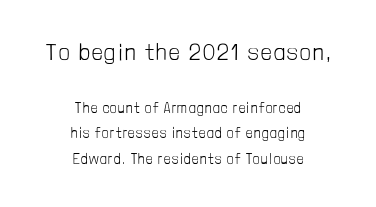
No heavy texture on the line: the type isn't bold. Check under the words: just untouched page. In terms of posture, this sample is upright. Which chunk is bigger? The first one — the top block dwarfs the bottom.
